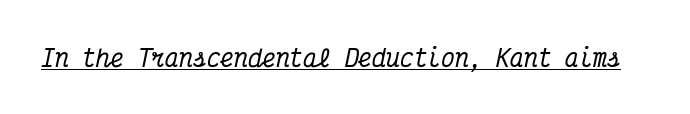
The rendering keeps characters at their native spacing. You can see a thin bar hugging the bottom of the glyphs. Quick note: italic.
